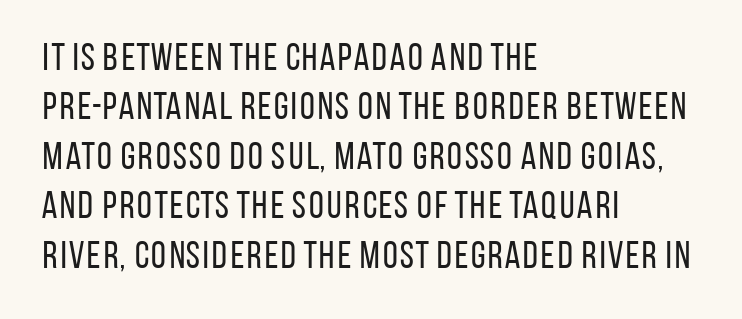
Q: Is the text bold? A: No.
Q: Is the text italic (slanted)? A: No, it is upright.
Q: Is the typeface a serif or a sans-serif typeface? A: Sans-serif.
Q: Is the text underlined? A: No.
Q: How is the paragraph aligned? A: Left-aligned.
Q: Is the spacing between letters normal or unusually wide? A: Normal.
Q: Is the spacing between lines tight, normal or loose? A: Normal.
Q: Width (condensed, normal, or wide)? A: Condensed.
Q: Stroke contrast? A: Low.
Q: x-height? A: Large.
Q: Monospaced? A: No.
